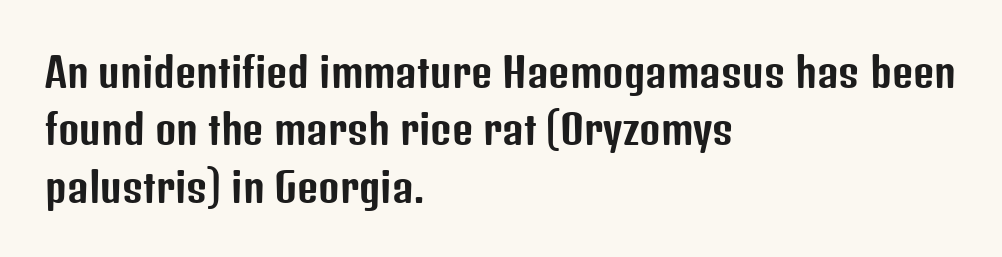
Each letter keeps its own natural width here, so spacing adapts to shape. This rendering leaves character spacing at its baseline value. What kind of face is this? One without serifs — a sans. A normal amount of white space separates one row of letters from the next. Leftover space on each line is placed entirely after the last word.
